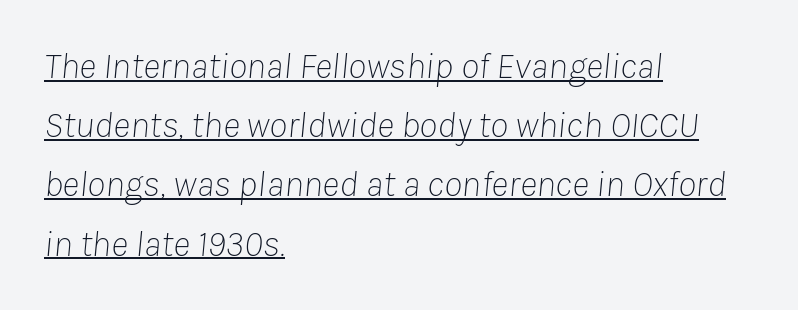
The image shows 37 px thin type, italic (leaning right); set left-aligned, normal line spacing (1.6x), normal letter spacing, underlined; low stroke contrast and a medium x-height.
